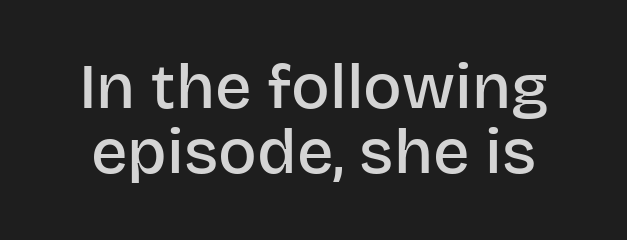
The image shows 64 px semibold sans-serif type, upright; set tight line spacing (1.02x), normal letter spacing, not underlined; low stroke contrast and a large x-height.
